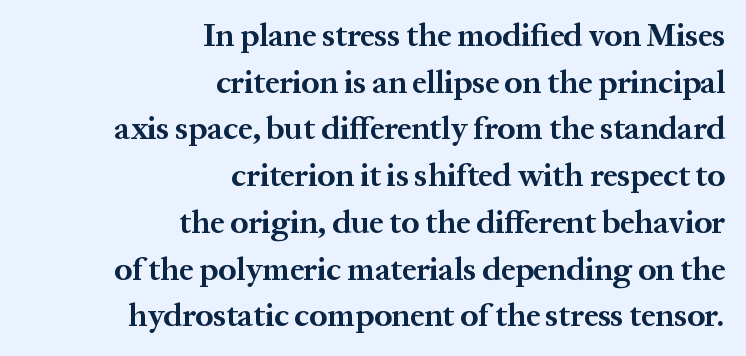
In terms of posture, this sample is upright. The rendering anchors every line to the right-hand side. Here the designer chose a conventional face with non-uniform glyph widths. The space directly below the letters is spotless. What kind of face is this? One with serifs. Baseline-to-baseline distance is the conventional proportion of letter height.
